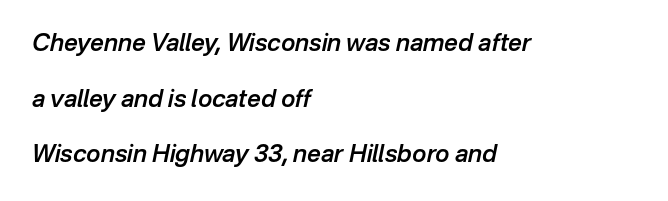
{"italic": "yes", "lean": "right", "slant_degrees": 12, "bold": "semi", "underline": "no", "align": "left", "line_spacing": "loose", "line_spacing_ratio": 2.32, "letter_spacing": "normal", "letter_spacing_em": 0.0, "glyph_px": 24}
